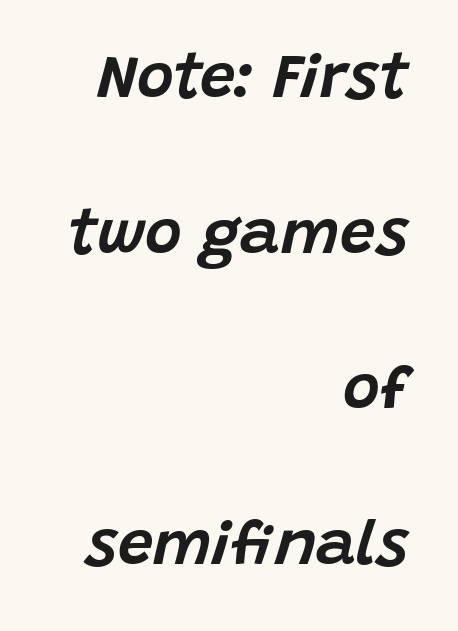
Loosely led — the rows are spread out. Note the varied advance widths — an 'i' is clearly narrower than an 'm'. The strip under each line holds only bare page. This sample uses an oblique cut, with every glyph tilted off the vertical. Horizontal alignment here is rightward, an uncommon choice for prose.
